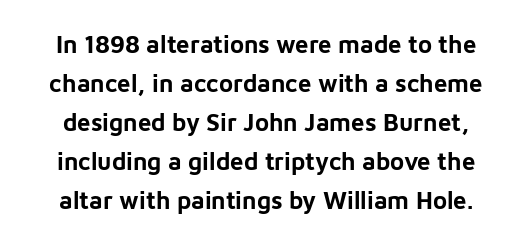
Q: Is the text bold? A: Yes.
Q: Is the text italic (slanted)? A: No, it is upright.
Q: Is the text underlined? A: No.
Q: Is the spacing between letters normal or unusually wide? A: Normal.
Q: Is the spacing between lines tight, normal or loose? A: Normal.
